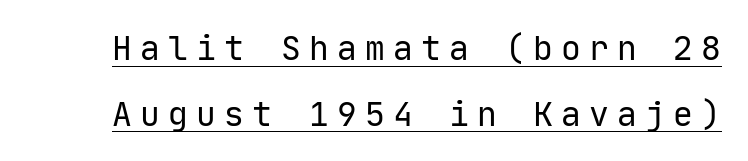
The image shows 33 px regular-weight sans-serif type, upright, monospaced; set loose line spacing (1.99x), unusually wide letter spacing (+0.25 em), underlined; low stroke contrast and a medium x-height.
